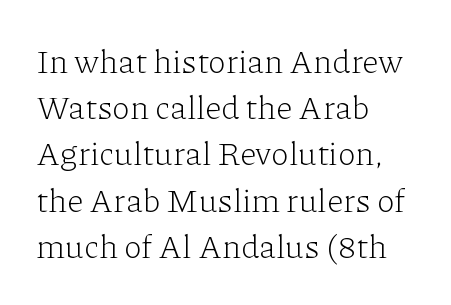
Q: Is the text bold? A: No.
Q: Is the text italic (slanted)? A: No, it is upright.
Q: Is the typeface a serif or a sans-serif typeface? A: Serif.
Q: Is the text underlined? A: No.
Q: How is the paragraph aligned? A: Left-aligned.
Q: Is the spacing between letters normal or unusually wide? A: Normal.
Q: Is the spacing between lines tight, normal or loose? A: Normal.
Q: Width (condensed, normal, or wide)? A: Normal.
Q: Stroke contrast? A: Low.
Q: x-height? A: Medium.
Q: Monospaced? A: No.
